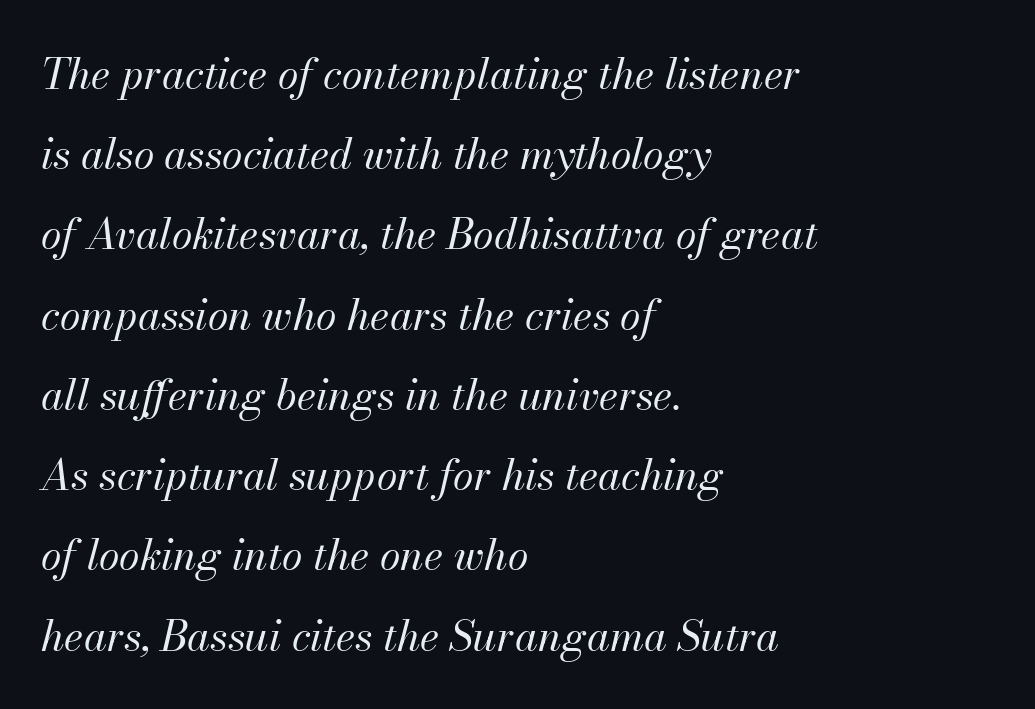
Teacher's note: observe the even left margin — that is flush-left alignment. Character widths vary here, with narrow letters taking less room than wide ones. Think standard paragraph weight, or any step lighter than that. In terms of letterspacing, this is plain default setting.
